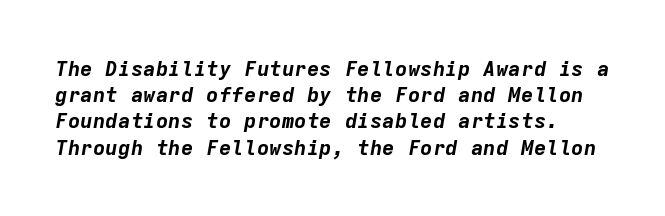
Regular leading. Compared with an ordinary text face, these strokes are far heavier — a full bold. Emphasis-style slanted type is in use. You could call the tracking neutral — neither tight nor loose.
